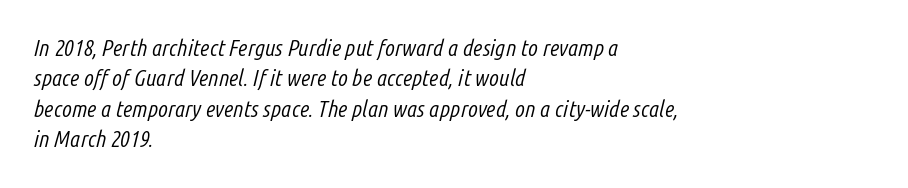
Q: Is the text bold? A: No.
Q: Is the text italic (slanted)? A: Yes, it leans right by about 14 degrees.
Q: Is the text underlined? A: No.
Q: How is the paragraph aligned? A: Left-aligned.
Q: Is the spacing between letters normal or unusually wide? A: Normal.
Q: Is the spacing between lines tight, normal or loose? A: Normal.
